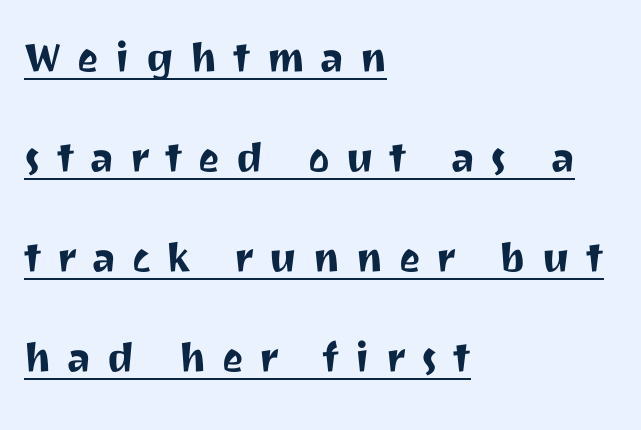
The image shows 51 px sans-serif type, upright; set left-aligned, loose line spacing (1.96x), unusually wide letter spacing (+0.31 em), underlined; medium stroke contrast and a medium x-height.
